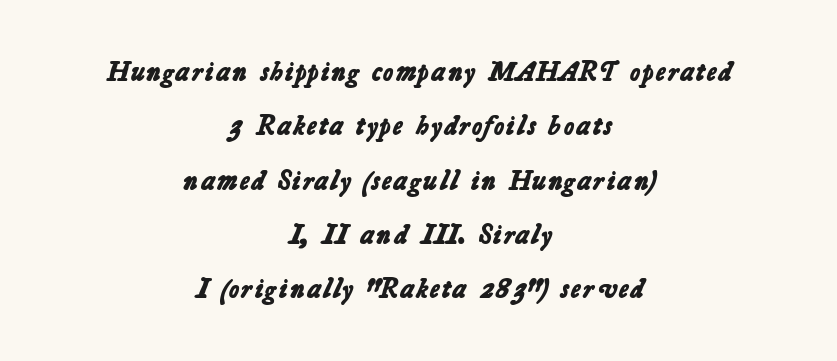
The image shows 28 px bold sans-serif type; set centered, loose line spacing (1.94x), normal letter spacing, not underlined; low stroke contrast and a medium x-height.
